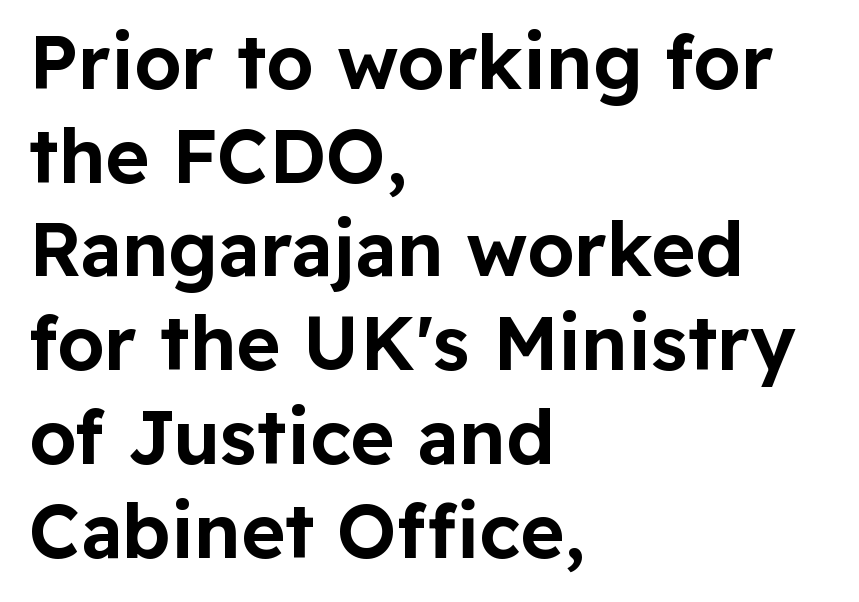
Q: Is the text italic (slanted)? A: No, it is upright.
Q: Is the typeface a serif or a sans-serif typeface? A: Sans-serif.
Q: Is the text underlined? A: No.
Q: How is the paragraph aligned? A: Left-aligned.
Q: Is the spacing between letters normal or unusually wide? A: Normal.
Q: Is the spacing between lines tight, normal or loose? A: Normal.
Q: Width (condensed, normal, or wide)? A: Normal.
Q: Stroke contrast? A: Low.
Q: x-height? A: Medium.
Q: Monospaced? A: No.
